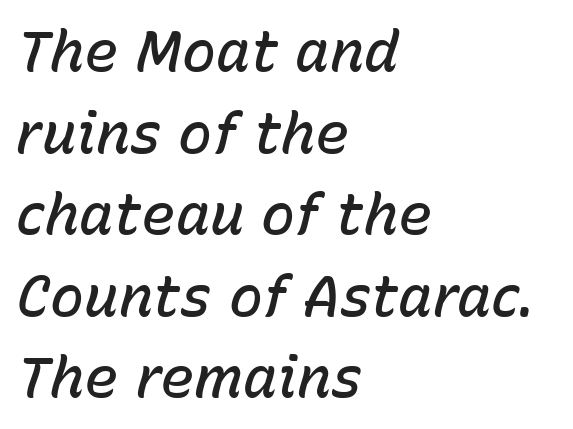
The image shows 57 px semibold type, italic (leaning right); set left-aligned, normal line spacing (1.43x), normal letter spacing, not underlined; low stroke contrast and a medium x-height.
